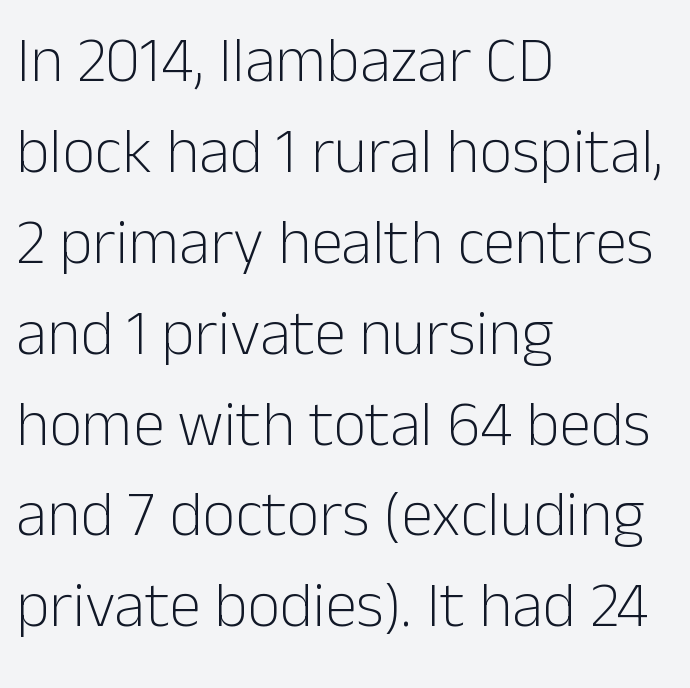
The image shows 64 px light sans-serif type, upright; set left-aligned, normal line spacing (1.42x), normal letter spacing, not underlined; low stroke contrast and a medium x-height.
